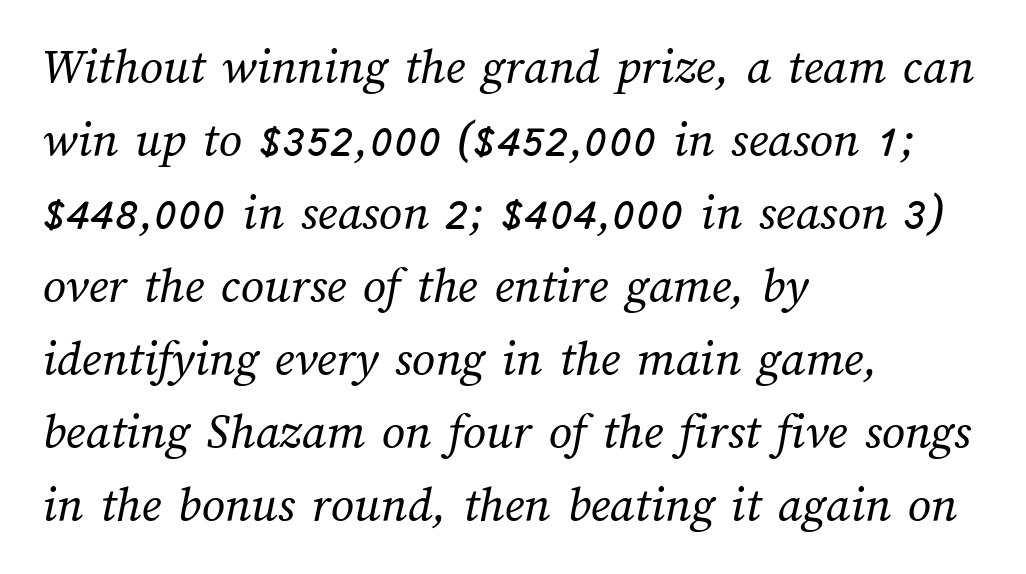
The image shows 51 px regular-weight type; set left-aligned, normal line spacing (1.43x), normal letter spacing, not underlined; medium stroke contrast and a medium x-height.
